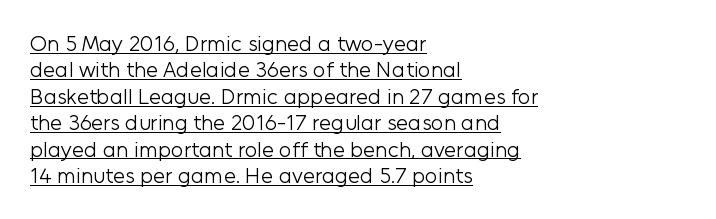
The passage shown has conventional tracking throughout. These glyphs show unthickened strokes, regular width or finer. All the whitespace from short lines collects on the right. When letters stand straight like this, we call the style roman or upright. Students, observe the line beneath the letters — that is underlining.
